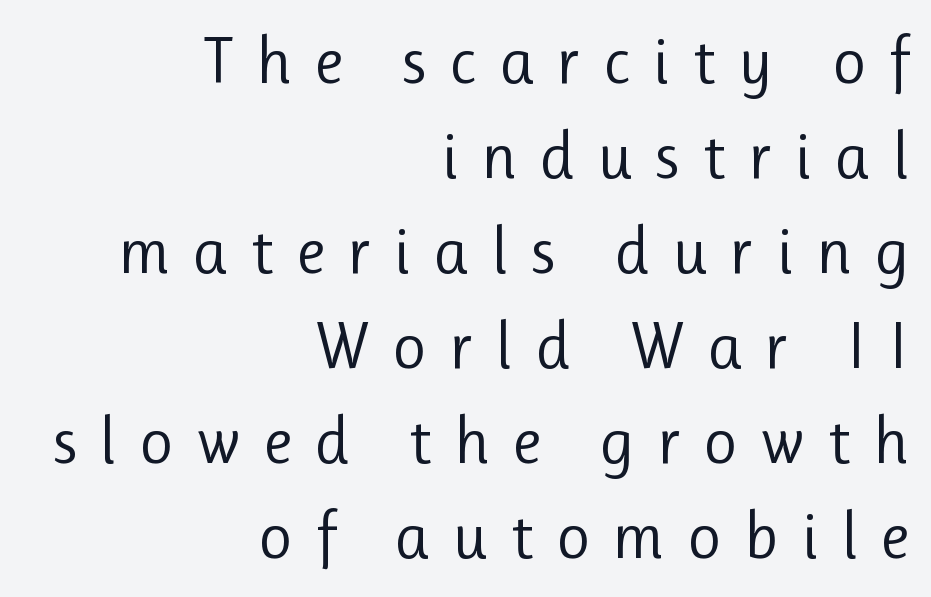
Stems and bowls with no extra thickness — not bold. The tracking reads as deliberately expanded to a designer's eye. Baseline-to-baseline distance is the conventional proportion of letter height. Ascenders rise straight up at ninety degrees. You can tell from the bare stems that sans-serif type was used. The passage shown is not underscored anywhere.
